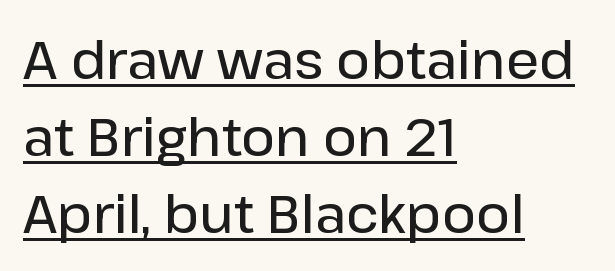
{"serif": "no", "italic": "no", "bold": "semi", "weight": "semibold", "width": "normal", "stroke_contrast": "low", "x_height": "medium", "monospaced": "no", "underline": "yes", "align": "left", "line_spacing": "normal", "line_spacing_ratio": 1.48, "letter_spacing": "normal", "letter_spacing_em": 0.0, "glyph_px": 52}
